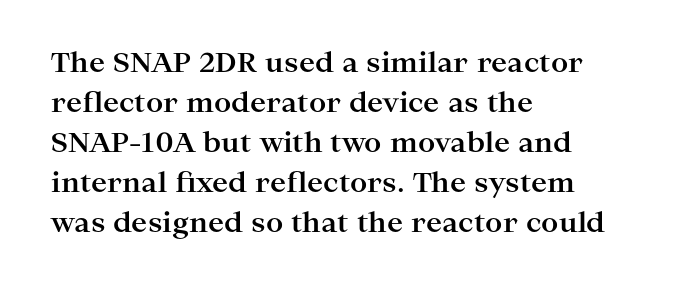
The image shows 27 px bold type, upright; set left-aligned, normal line spacing (1.48x), normal letter spacing, not underlined.
